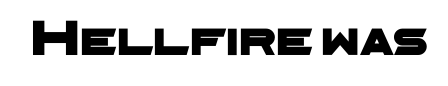
Q: Is the typeface a serif or a sans-serif typeface? A: Sans-serif.
Q: Is the text underlined? A: No.
Q: Is the spacing between letters normal or unusually wide? A: Normal.
Q: Width (condensed, normal, or wide)? A: Wide.
Q: Stroke contrast? A: Low.
Q: x-height? A: Medium.
Q: Monospaced? A: No.
